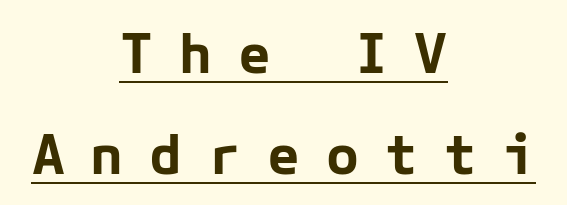
The image shows 55 px bold sans-serif type, upright; set centered, line spacing 1.83x, unusually wide letter spacing (+0.47 em), underlined; low stroke contrast and a medium x-height.
